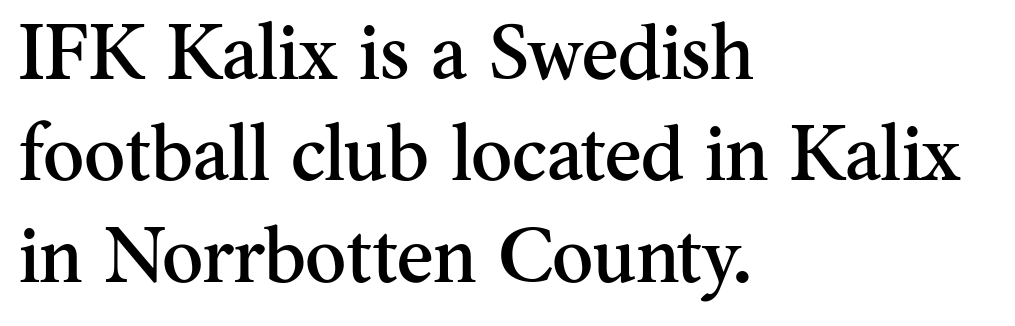
Q: Is the text italic (slanted)? A: No, it is upright.
Q: Is the typeface a serif or a sans-serif typeface? A: Serif.
Q: Is the text underlined? A: No.
Q: How is the paragraph aligned? A: Left-aligned.
Q: Is the spacing between letters normal or unusually wide? A: Normal.
Q: Is the spacing between lines tight, normal or loose? A: Normal.
Q: Width (condensed, normal, or wide)? A: Normal.
Q: Stroke contrast? A: Medium.
Q: x-height? A: Small.
Q: Monospaced? A: No.
